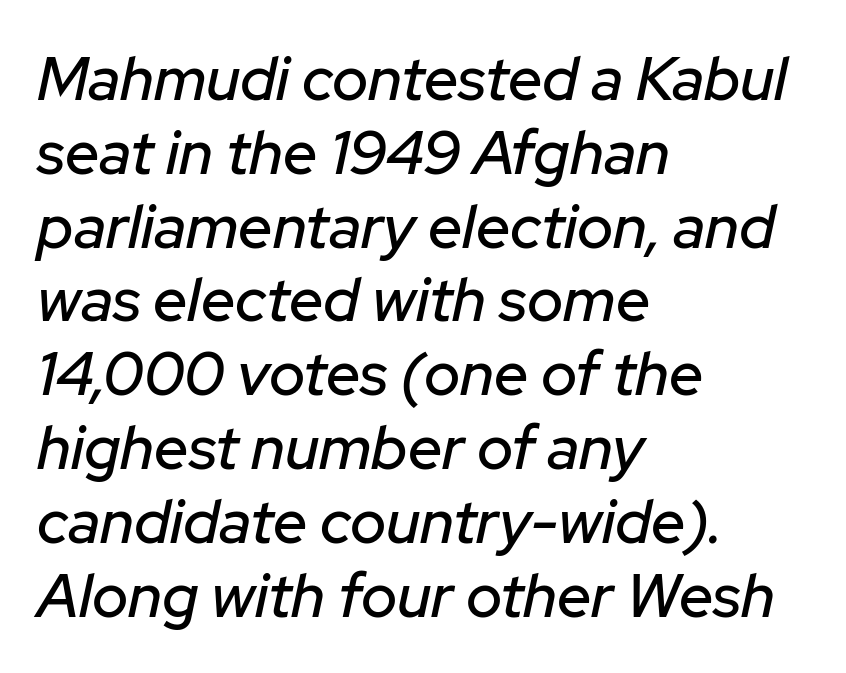
Q: Is the text italic (slanted)? A: Yes, it leans right by about 12 degrees.
Q: Is the text underlined? A: No.
Q: How is the paragraph aligned? A: Left-aligned.
Q: Is the spacing between letters normal or unusually wide? A: Normal.
Q: Width (condensed, normal, or wide)? A: Normal.
Q: Stroke contrast? A: Low.
Q: x-height? A: Medium.
Q: Monospaced? A: No.
